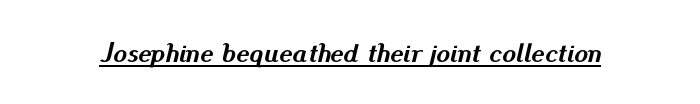
Q: Is the text bold? A: Yes.
Q: Is the text italic (slanted)? A: Yes, it leans right by about 13 degrees.
Q: Is the text underlined? A: Yes.
Q: Is the spacing between letters normal or unusually wide? A: Normal.
Q: Width (condensed, normal, or wide)? A: Normal.
Q: Stroke contrast? A: Medium.
Q: x-height? A: Small.
Q: Monospaced? A: No.
